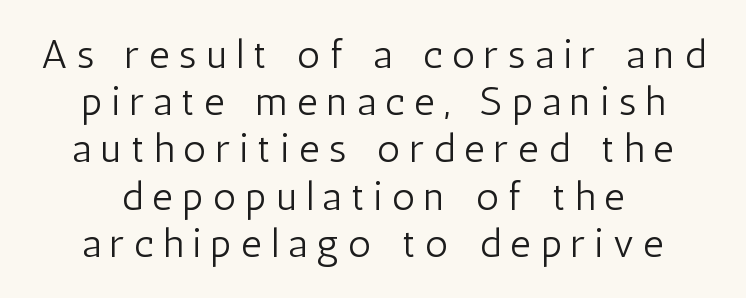
Q: Is the text bold? A: No.
Q: Is the text italic (slanted)? A: No, it is upright.
Q: Is the typeface a serif or a sans-serif typeface? A: Sans-serif.
Q: Is the text underlined? A: No.
Q: How is the paragraph aligned? A: Centered.
Q: Is the spacing between letters normal or unusually wide? A: Unusually wide.
Q: Width (condensed, normal, or wide)? A: Condensed.
Q: Stroke contrast? A: Low.
Q: x-height? A: Medium.
Q: Monospaced? A: No.
